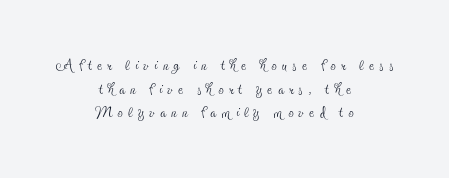
Successive baselines arrive quickly, one right under another. Casual observation: everything's sitting right in the middle. Nobody drew a line under any word here. Ink coverage per letter is moderate at most.
